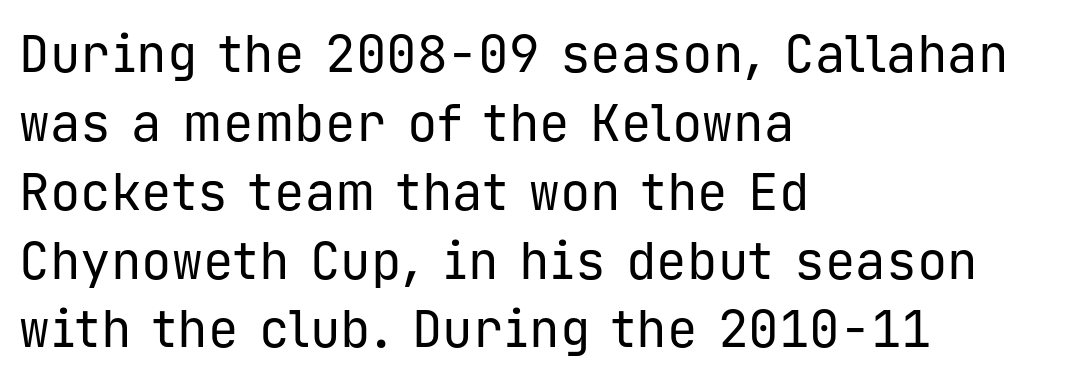
{"serif": "no", "italic": "no", "bold": "no", "weight": "regular", "width": "normal", "stroke_contrast": "low", "x_height": "medium", "monospaced": "yes", "underline": "no", "align": "left", "line_spacing": "normal", "line_spacing_ratio": 1.35, "letter_spacing": "normal", "letter_spacing_em": 0.0, "glyph_px": 51}
